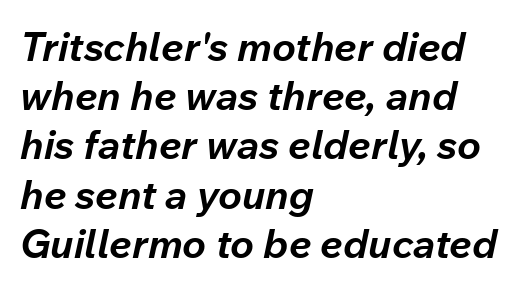
The image shows 40 px bold type, italic (leaning right); set left-aligned, line spacing 1.23x, normal letter spacing, not underlined; low stroke contrast and a medium x-height.
